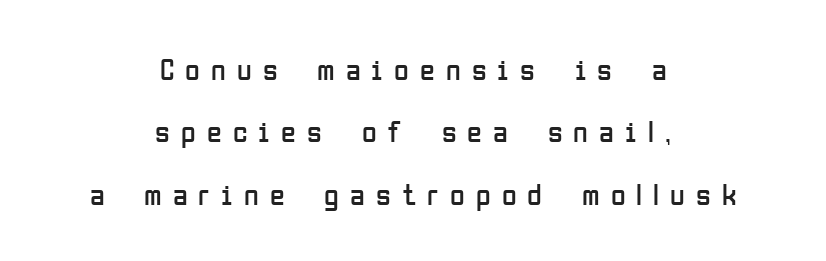
The image shows 30 px regular-weight, condensed sans-serif type, upright; set centered, loose line spacing (2.08x), unusually wide letter spacing (+0.37 em), not underlined; low stroke contrast and a medium x-height.
